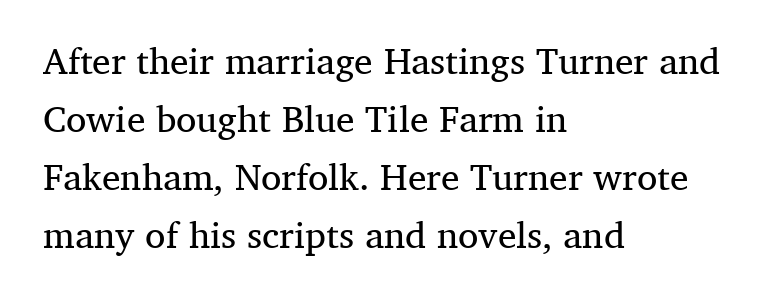
Vertical spacing — default. Note the varied advance widths — an 'i' is clearly narrower than an 'm'. The strokes are not fattened; the text isn't bold. Underline: absent.
